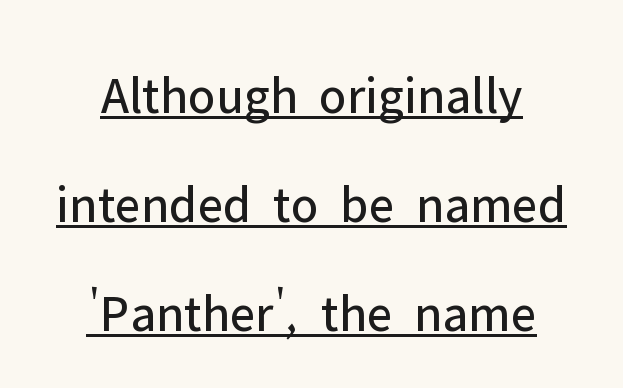
Q: Is the text bold? A: No.
Q: Is the text italic (slanted)? A: No, it is upright.
Q: Is the typeface a serif or a sans-serif typeface? A: Sans-serif.
Q: Is the text underlined? A: Yes.
Q: How is the paragraph aligned? A: Centered.
Q: Is the spacing between letters normal or unusually wide? A: Normal.
Q: Is the spacing between lines tight, normal or loose? A: Loose.
Q: Width (condensed, normal, or wide)? A: Normal.
Q: Stroke contrast? A: Low.
Q: x-height? A: Medium.
Q: Monospaced? A: No.
